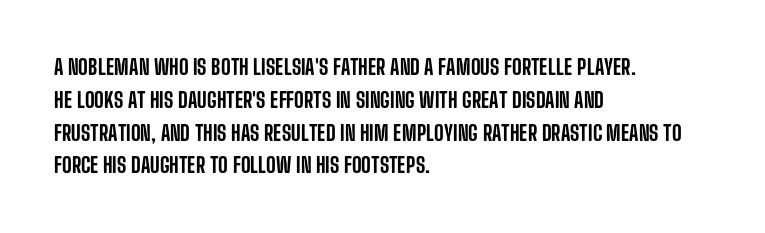
The image shows 21 px text type, upright; set left-aligned, normal line spacing (1.56x), normal letter spacing, not underlined.
